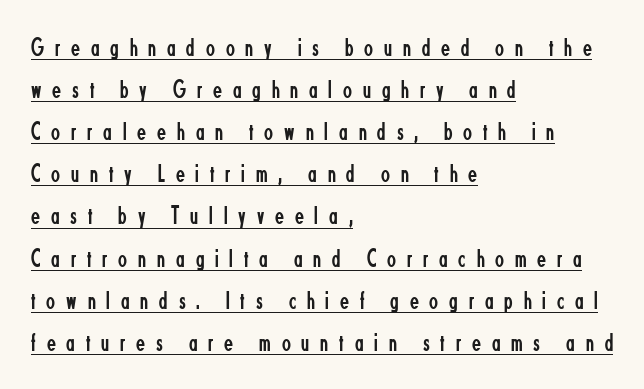
The image shows 26 px text type, upright; set left-aligned, normal line spacing (1.62x), unusually wide letter spacing (+0.42 em), underlined.
